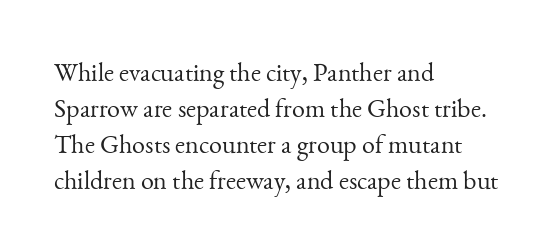
Q: Is the text bold? A: No.
Q: Is the text italic (slanted)? A: No, it is upright.
Q: Is the text underlined? A: No.
Q: How is the paragraph aligned? A: Left-aligned.
Q: Is the spacing between letters normal or unusually wide? A: Normal.
Q: Is the spacing between lines tight, normal or loose? A: Normal.
